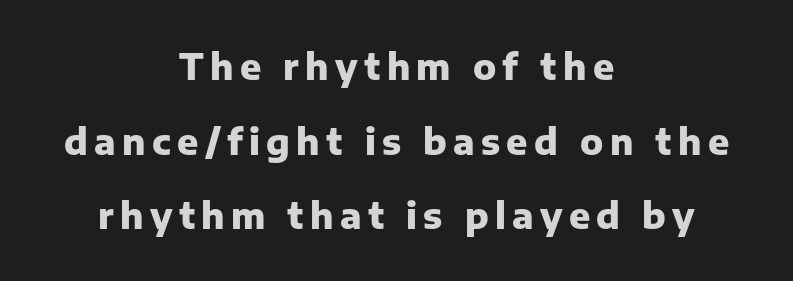
Teacher's note: observe the equal gaps on both sides — that is centered alignment. Its strokes are broad and dark, the hallmark of bold type. The rendering uses natural spacing where letterforms have individual widths. Underlining? Definitely not there. Look at the bottom of the vertical strokes: they stop flat, with no serifs. Vertical strokes here are truly vertical.
